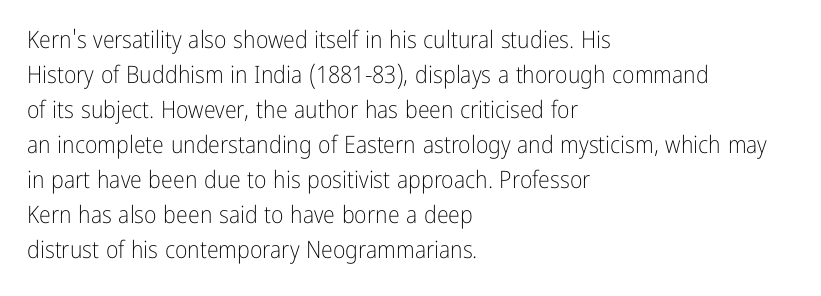
Q: Is the text bold? A: No.
Q: Is the text italic (slanted)? A: No, it is upright.
Q: Is the text underlined? A: No.
Q: How is the paragraph aligned? A: Left-aligned.
Q: Is the spacing between letters normal or unusually wide? A: Normal.
Q: Is the spacing between lines tight, normal or loose? A: Normal.
